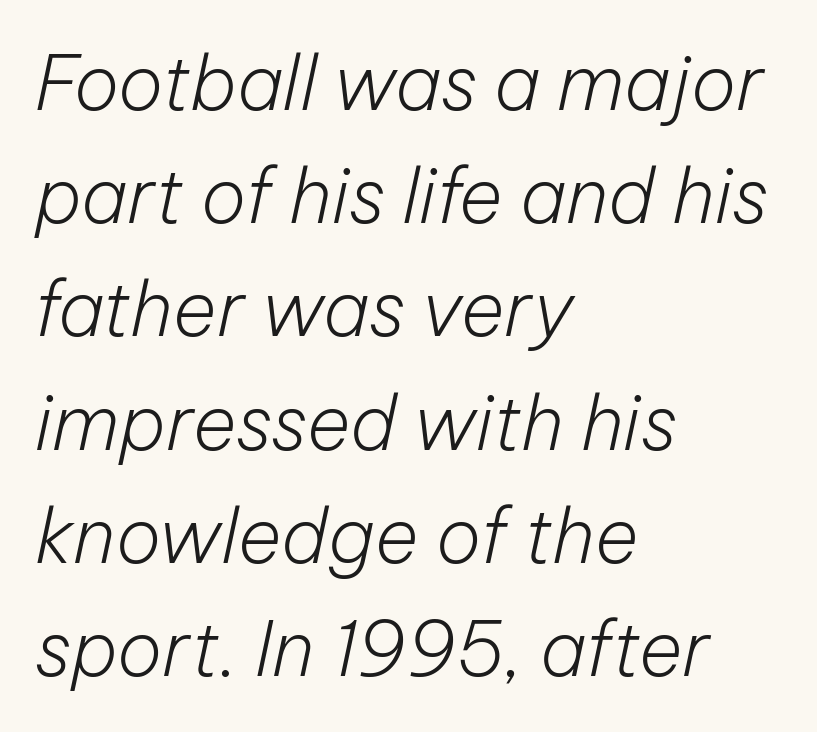
The weight would be labelled regular, book, light, or lighter still. Line starts are locked; line ends wander. Looking at the ascenders, they clearly lean. The letterforms sit shoulder to shoulder at normal distance. The area under the type is left untouched. A typesetter would call this proportional, since set widths differ per character.
